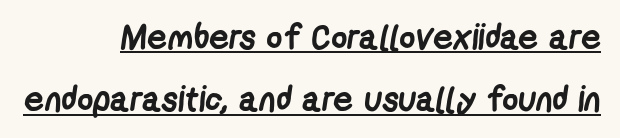
The image shows 35 px semibold, condensed sans-serif type; set right-aligned, line spacing 1.78x, normal letter spacing, underlined; low stroke contrast and a medium x-height.
